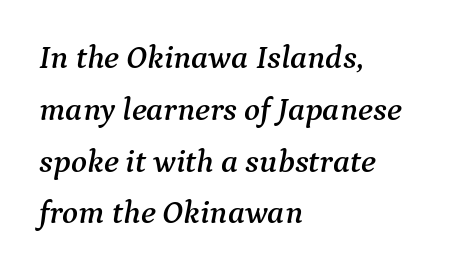
{"serif": "yes", "italic": "yes", "lean": "right", "slant_degrees": 9, "width": "normal", "stroke_contrast": "medium", "x_height": "medium", "monospaced": "no", "underline": "no", "align": "left", "line_spacing": "normal", "line_spacing_ratio": 1.57, "letter_spacing": "normal", "letter_spacing_em": 0.0, "glyph_px": 33}
